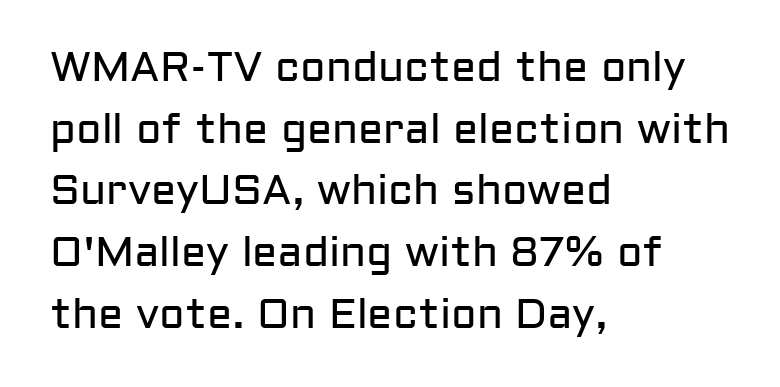
{"serif": "no", "italic": "no", "bold": "no", "weight": "regular", "width": "normal", "stroke_contrast": "low", "x_height": "medium", "monospaced": "no", "underline": "no", "align": "left", "line_spacing": "normal", "line_spacing_ratio": 1.47, "letter_spacing": "normal", "letter_spacing_em": 0.0, "glyph_px": 42}
